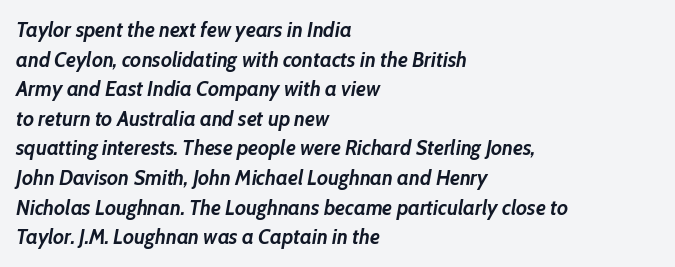
{"italic": "yes", "lean": "right", "slant_degrees": 10, "bold": "yes", "underline": "no", "align": "left", "line_spacing": "normal", "line_spacing_ratio": 1.41, "letter_spacing": "normal", "letter_spacing_em": 0.0, "glyph_px": 21}
